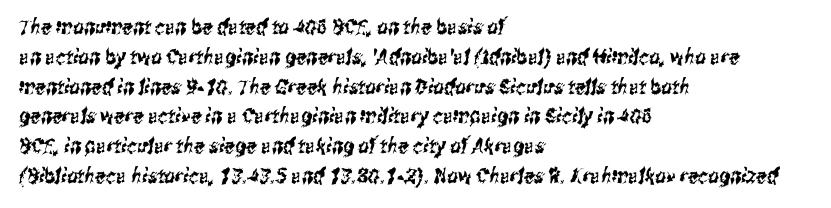
{"underline": "no", "align": "left", "line_spacing": "normal", "line_spacing_ratio": 1.42, "letter_spacing": "normal", "letter_spacing_em": 0.0, "glyph_px": 21}
